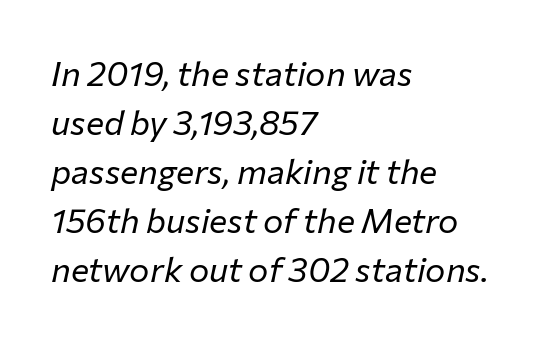
Q: Is the text bold? A: No.
Q: Is the text italic (slanted)? A: Yes, it leans right by about 12 degrees.
Q: Is the text underlined? A: No.
Q: How is the paragraph aligned? A: Left-aligned.
Q: Is the spacing between letters normal or unusually wide? A: Normal.
Q: Is the spacing between lines tight, normal or loose? A: Normal.
Q: Width (condensed, normal, or wide)? A: Normal.
Q: Stroke contrast? A: Low.
Q: x-height? A: Medium.
Q: Monospaced? A: No.
